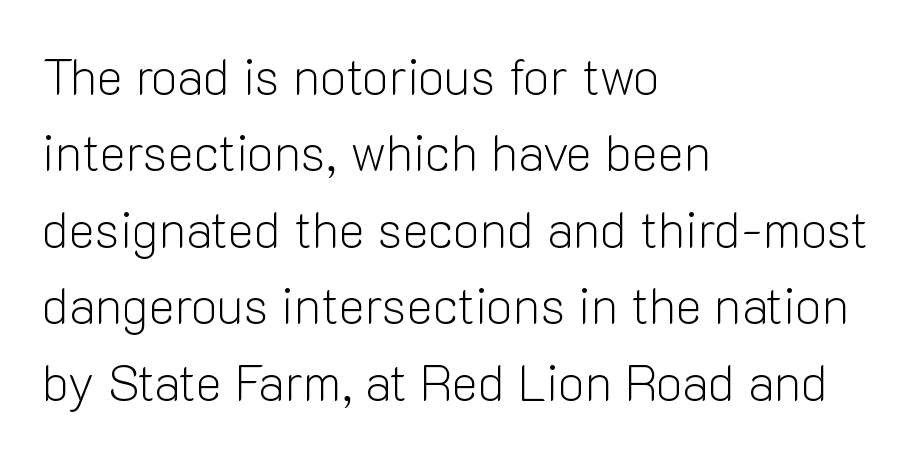
The image shows 50 px light sans-serif type, upright; set left-aligned, normal line spacing (1.53x), normal letter spacing, not underlined; low stroke contrast and a medium x-height.
